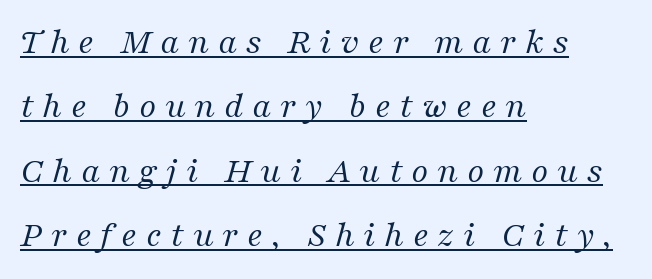
Q: Is the text bold? A: No.
Q: Is the text italic (slanted)? A: Yes, it leans right by about 16 degrees.
Q: Is the typeface a serif or a sans-serif typeface? A: Serif.
Q: Is the text underlined? A: Yes.
Q: How is the paragraph aligned? A: Left-aligned.
Q: Is the spacing between letters normal or unusually wide? A: Unusually wide.
Q: Width (condensed, normal, or wide)? A: Normal.
Q: Stroke contrast? A: Medium.
Q: x-height? A: Medium.
Q: Monospaced? A: No.
